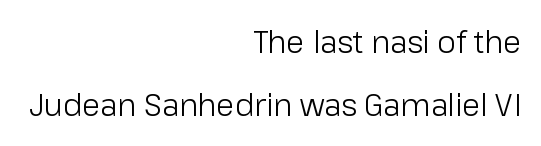
The image shows 30 px light sans-serif type, upright; set right-aligned, loose line spacing (2.11x), normal letter spacing, not underlined; low stroke contrast and a medium x-height.
